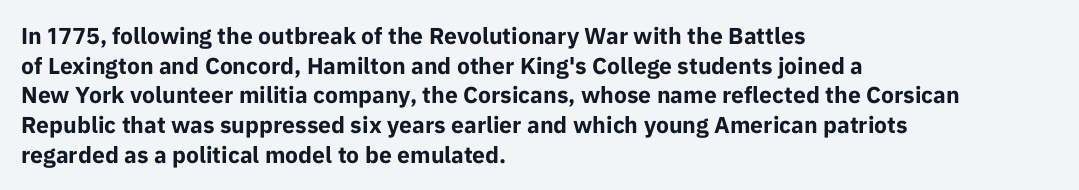
Q: Is the text bold? A: Yes.
Q: Is the text italic (slanted)? A: No, it is upright.
Q: Is the text underlined? A: No.
Q: How is the paragraph aligned? A: Left-aligned.
Q: Is the spacing between letters normal or unusually wide? A: Normal.
Q: Is the spacing between lines tight, normal or loose? A: Normal.
